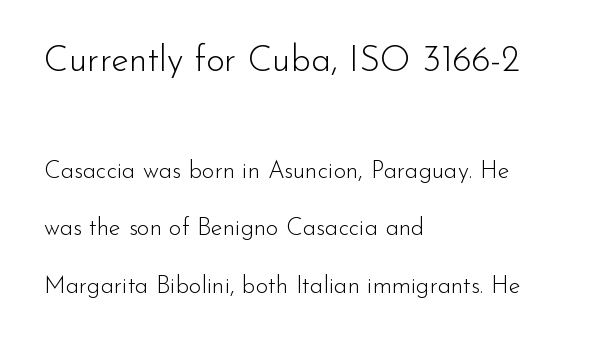
The lettering holds an erect, upright posture throughout. Alignment: flush left. What's the leading like? Stretched, with rows far apart. Look at the glyph heights: the upper group is clearly the bigger setting. The glyphs are unaccompanied by any horizontal stroke below them.
